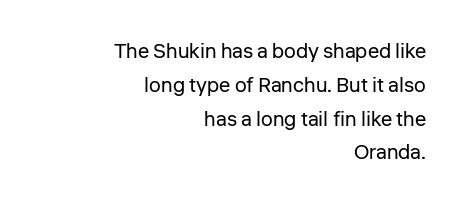
The image shows 21 px text type, upright; set right-aligned, normal line spacing (1.61x), normal letter spacing, not underlined.
